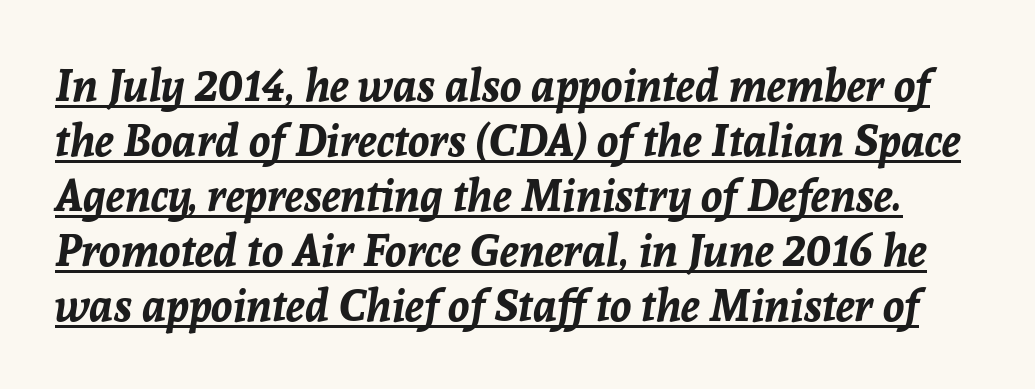
Q: Is the text bold? A: Yes.
Q: Is the text italic (slanted)? A: Yes, it leans right by about 8 degrees.
Q: Is the text underlined? A: Yes.
Q: Is the spacing between letters normal or unusually wide? A: Normal.
Q: Is the spacing between lines tight, normal or loose? A: Normal.
Q: Width (condensed, normal, or wide)? A: Normal.
Q: Stroke contrast? A: Low.
Q: x-height? A: Medium.
Q: Monospaced? A: No.
